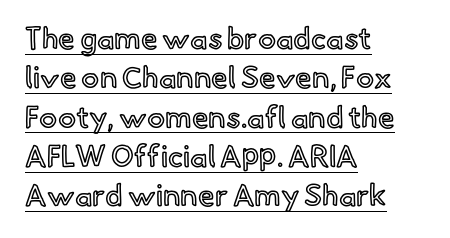
{"italic": "no", "width": "normal", "x_height": "small", "monospaced": "no", "underline": "yes", "align": "left", "line_spacing": "normal", "line_spacing_ratio": 1.31, "letter_spacing": "normal", "letter_spacing_em": 0.0, "glyph_px": 30}
